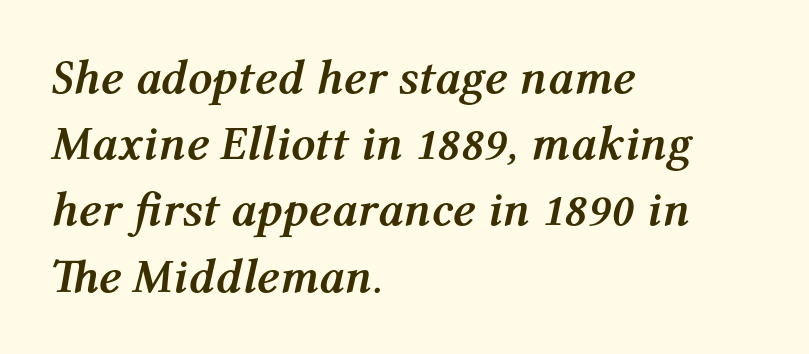
This sample has the flowing, uneven cadence of proportional lettering. There is no visible air inserted between adjacent glyphs. Check under the words: just untouched page. The lettering tilts uniformly, giving the passage an italic look.
